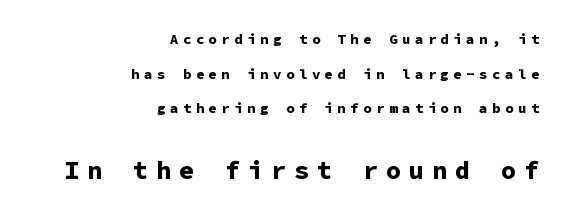
Q: Is the text bold? A: Yes.
Q: Is the text italic (slanted)? A: No, it is upright.
Q: Is the text underlined? A: No.
Q: How is the paragraph aligned? A: Right-aligned.
Q: Is the spacing between letters normal or unusually wide? A: Unusually wide.
Q: Is the spacing between lines tight, normal or loose? A: Loose.
Q: Which block of text is set in a larger size, the first (top) or the second (bottom)? A: The second (bottom) one.
